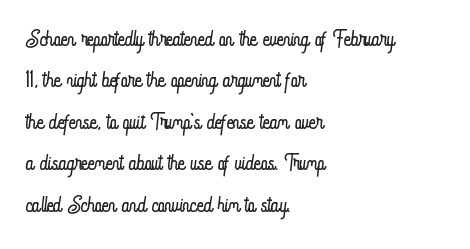
{"bold": "no", "weight": "light", "width": "condensed", "stroke_contrast": "low", "x_height": "small", "monospaced": "no", "underline": "no", "align": "left", "line_spacing": "normal", "line_spacing_ratio": 1.38, "letter_spacing": "normal", "letter_spacing_em": 0.0, "glyph_px": 30}
